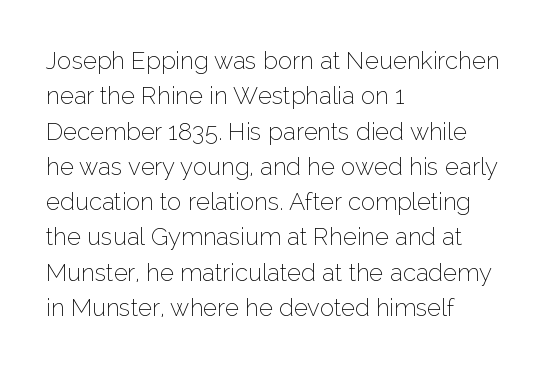
Q: Is the text bold? A: No.
Q: Is the text italic (slanted)? A: No, it is upright.
Q: Is the text underlined? A: No.
Q: How is the paragraph aligned? A: Left-aligned.
Q: Is the spacing between letters normal or unusually wide? A: Normal.
Q: Is the spacing between lines tight, normal or loose? A: Normal.
